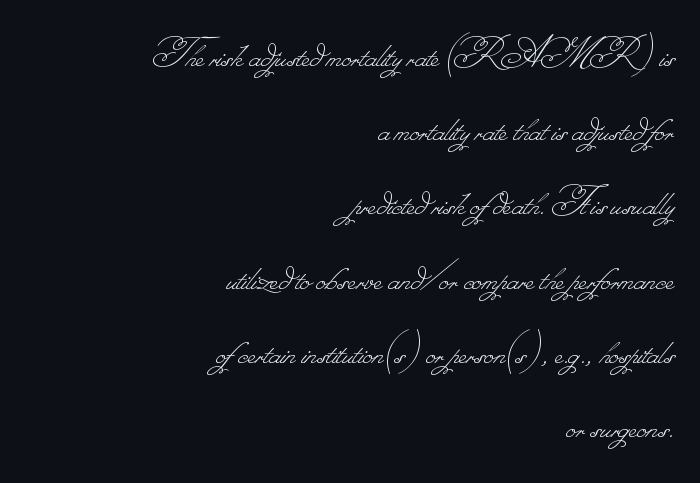
Do the characters align in a grid? No, the font is proportional. Layout note: lines flush right. The typeface has the unassuming heft of standard copy or less. The lines sit at an ordinary, default distance from one another.
